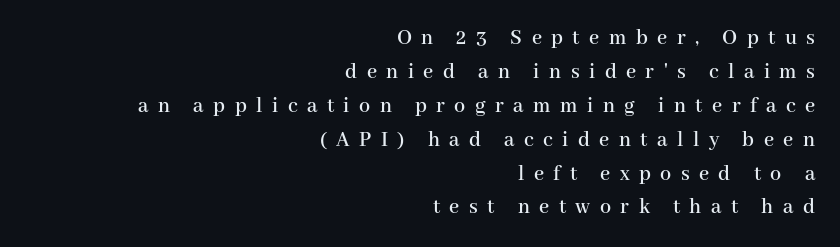
Q: Is the text italic (slanted)? A: No, it is upright.
Q: Is the text underlined? A: No.
Q: How is the paragraph aligned? A: Right-aligned.
Q: Is the spacing between letters normal or unusually wide? A: Unusually wide.
Q: Is the spacing between lines tight, normal or loose? A: Normal.
